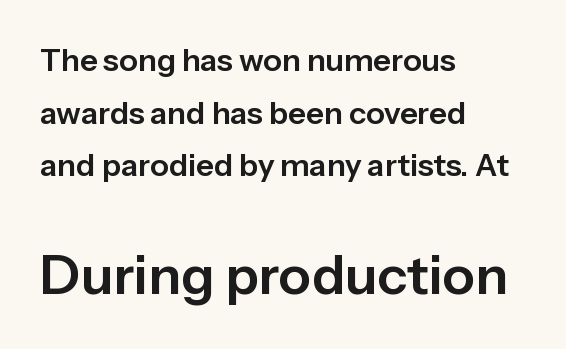
Proportional: the letters do not fall into vertical columns. Words appear dense and cohesive because spacing is normal. You can tell it's not italic because the verticals are truly vertical. Unlike a traditional serif, this face leaves its strokes unadorned. Is the block centered? No — it sits flush against the left margin. Horizontal bands of white between lines are of average thickness.
